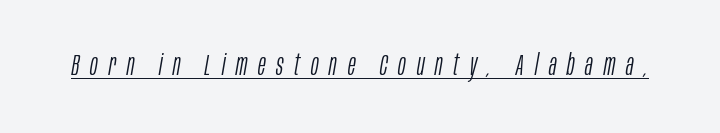
The image shows 29 px light, condensed type, italic (leaning right); set unusually wide letter spacing (+0.37 em), underlined; low stroke contrast and a large x-height.
